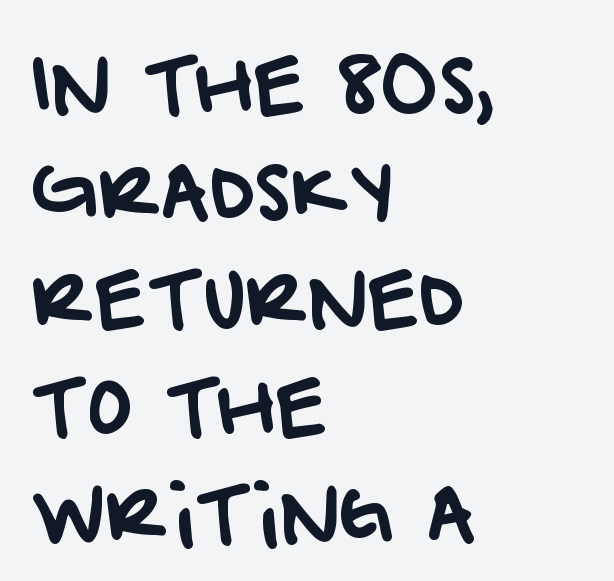
Q: Is the typeface a serif or a sans-serif typeface? A: Sans-serif.
Q: Is the text underlined? A: No.
Q: How is the paragraph aligned? A: Left-aligned.
Q: Is the spacing between letters normal or unusually wide? A: Normal.
Q: Is the spacing between lines tight, normal or loose? A: Normal.
Q: Width (condensed, normal, or wide)? A: Normal.
Q: Stroke contrast? A: Low.
Q: x-height? A: Large.
Q: Monospaced? A: No.
